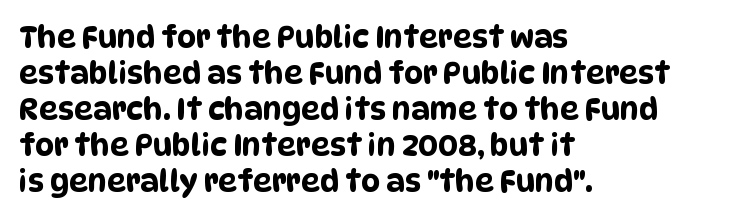
The image shows 30 px condensed sans-serif type; set left-aligned, line spacing 1.2x, normal letter spacing, not underlined; low stroke contrast and a large x-height.
